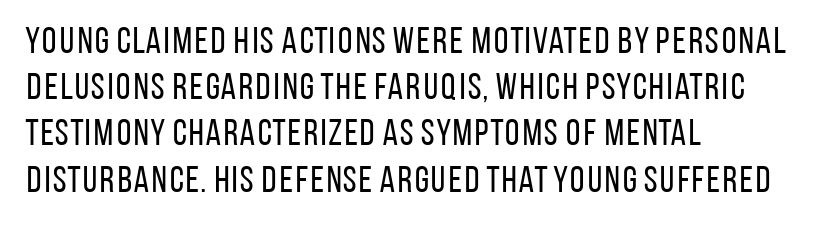
Looks like regular typesetting: each glyph gets only the width it needs. In terms of leading, this rendering sits right in the middle. Check under the words: just untouched page. Notice how the stems are strictly vertical — no italics here. Honestly, the letter spacing is just normal — you wouldn't notice it. The ragged edge is on the right, which tells us the setting is flush left.
